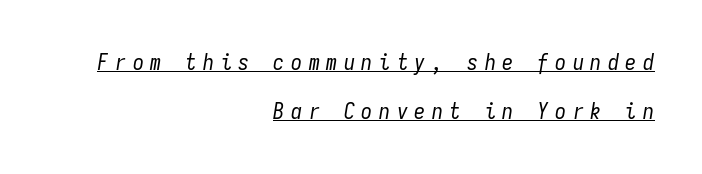
{"italic": "yes", "lean": "right", "slant_degrees": 9, "bold": "no", "underline": "yes", "align": "right", "line_spacing": "loose", "line_spacing_ratio": 2.22, "letter_spacing": "wide", "letter_spacing_em": 0.3, "glyph_px": 22}
